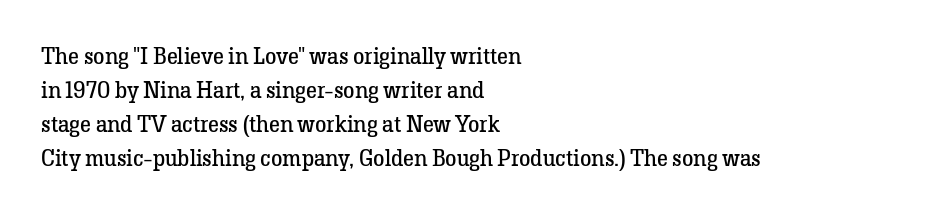
The image shows 23 px text type, upright; set left-aligned, normal line spacing (1.48x), normal letter spacing, not underlined.
